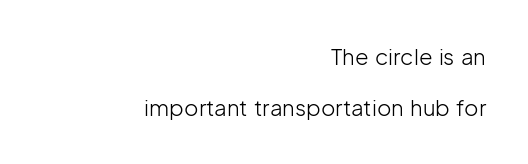
Q: Is the text bold? A: No.
Q: Is the text italic (slanted)? A: No, it is upright.
Q: Is the text underlined? A: No.
Q: How is the paragraph aligned? A: Right-aligned.
Q: Is the spacing between letters normal or unusually wide? A: Normal.
Q: Is the spacing between lines tight, normal or loose? A: Loose.
